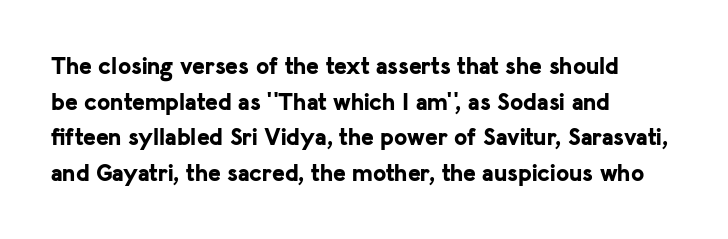
Its strokes are broad and dark, the hallmark of bold type. Short and long lines alike share a common starting point at left. Reading down the column, the eye jumps a familiar distance to each next line. Bare-footed words on every line.
